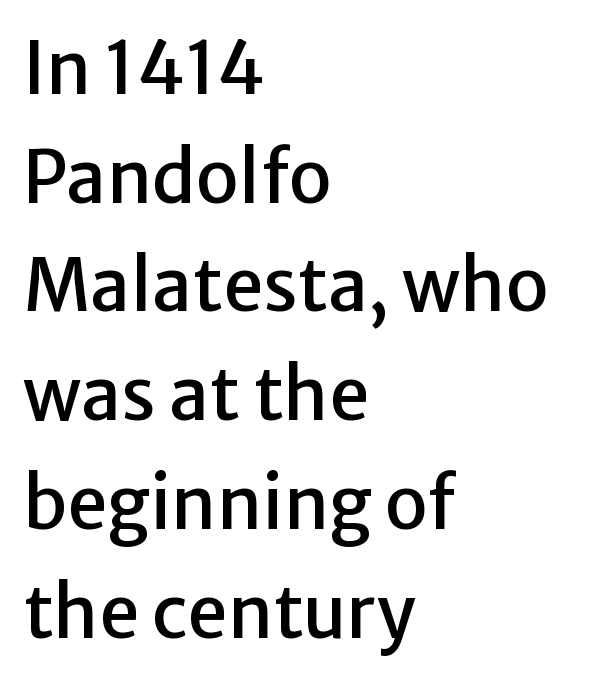
Q: Is the text italic (slanted)? A: No, it is upright.
Q: Is the typeface a serif or a sans-serif typeface? A: Sans-serif.
Q: Is the text underlined? A: No.
Q: How is the paragraph aligned? A: Left-aligned.
Q: Is the spacing between letters normal or unusually wide? A: Normal.
Q: Is the spacing between lines tight, normal or loose? A: Normal.
Q: Width (condensed, normal, or wide)? A: Normal.
Q: Stroke contrast? A: Low.
Q: x-height? A: Medium.
Q: Monospaced? A: No.
